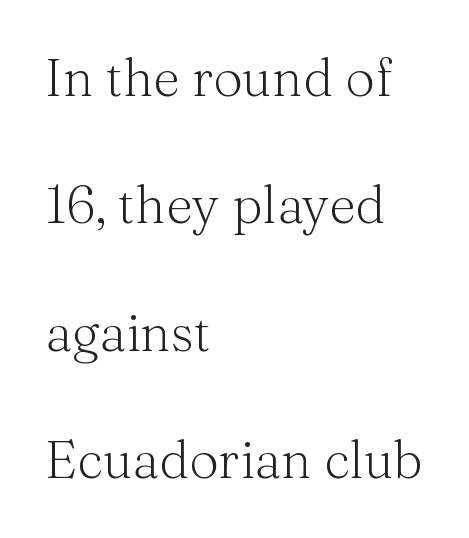
The image shows 52 px light serif type, upright; set left-aligned, loose line spacing (2.45x), normal letter spacing, not underlined; medium stroke contrast and a medium x-height.
